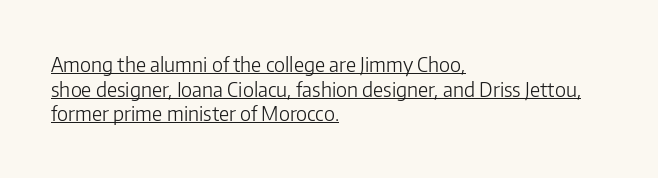
{"italic": "no", "bold": "no", "underline": "yes", "align": "left", "line_spacing_ratio": 1.23, "letter_spacing": "normal", "letter_spacing_em": 0.0, "glyph_px": 20}
